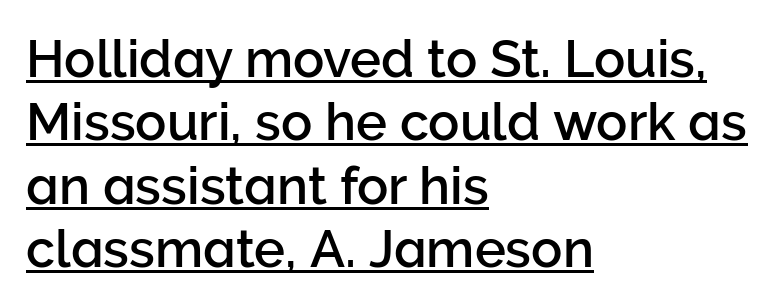
Q: Is the text italic (slanted)? A: No, it is upright.
Q: Is the typeface a serif or a sans-serif typeface? A: Sans-serif.
Q: Is the text underlined? A: Yes.
Q: How is the paragraph aligned? A: Left-aligned.
Q: Is the spacing between letters normal or unusually wide? A: Normal.
Q: Width (condensed, normal, or wide)? A: Normal.
Q: Stroke contrast? A: Low.
Q: x-height? A: Medium.
Q: Monospaced? A: No.
